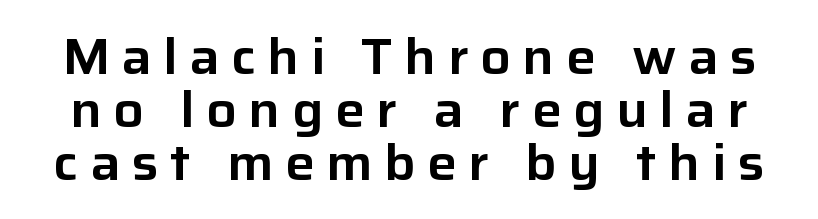
{"serif": "no", "italic": "no", "width": "normal", "stroke_contrast": "low", "x_height": "medium", "monospaced": "no", "underline": "no", "line_spacing": "tight", "line_spacing_ratio": 1.06, "letter_spacing": "wide", "letter_spacing_em": 0.23, "glyph_px": 50}
